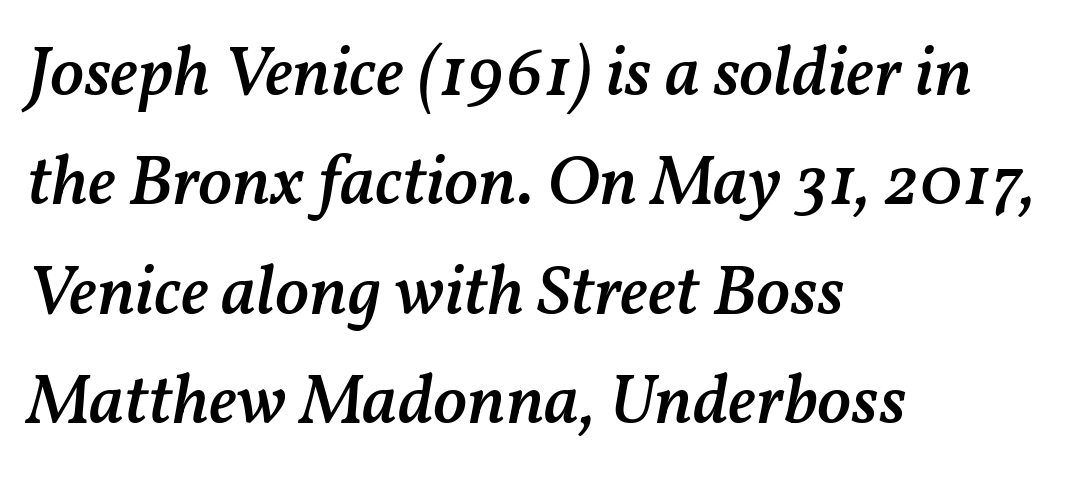
Unmarked baselines from the first word to the last. Reading down the column, the eye jumps a familiar distance to each next line. Notice how the stems are inclined rather than vertical — that's the hallmark of italics. Here the designer chose a conventional face with non-uniform glyph widths. Notice how the passage keeps a crisp vertical edge on the left only. What weight is shown? A semibold, between regular and bold.
